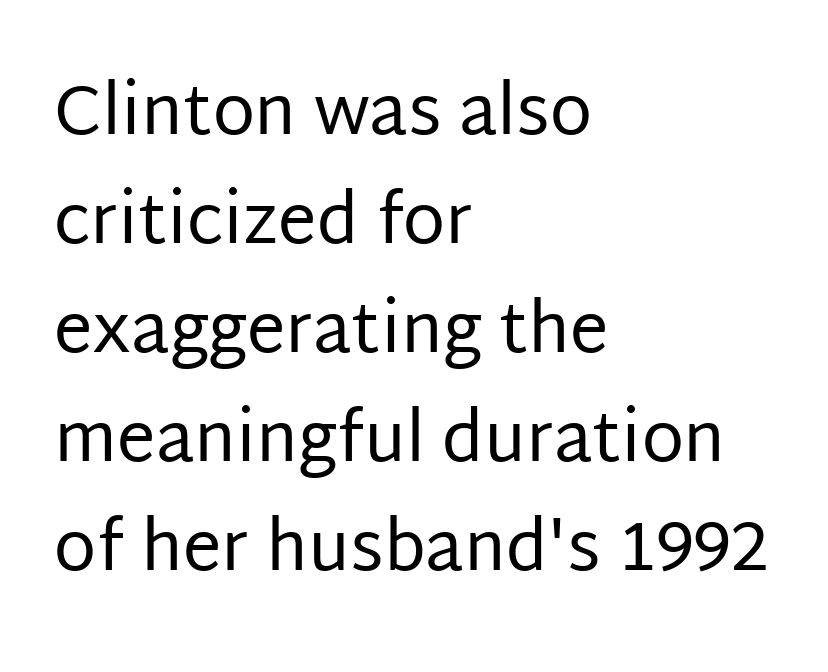
The image shows 69 px regular-weight sans-serif type, upright; set left-aligned, normal line spacing (1.58x), normal letter spacing, not underlined; low stroke contrast and a large x-height.
